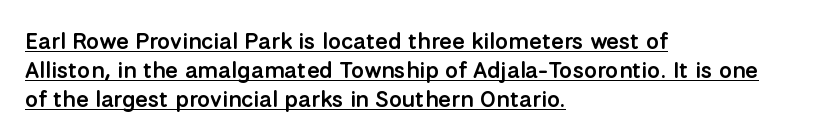
{"italic": "no", "bold": "semi", "underline": "yes", "align": "left", "line_spacing": "normal", "line_spacing_ratio": 1.26, "letter_spacing": "normal", "letter_spacing_em": 0.0, "glyph_px": 23}
